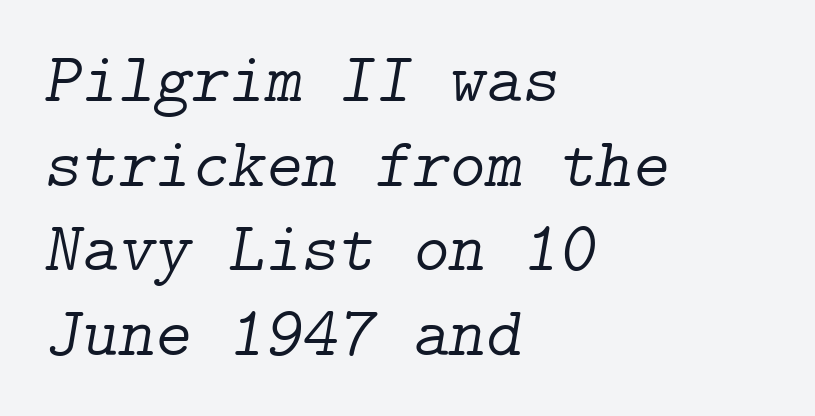
The image shows 70 px light serif type, italic (leaning right); set left-aligned, line spacing 1.21x, normal letter spacing, not underlined; low stroke contrast and a medium x-height.
